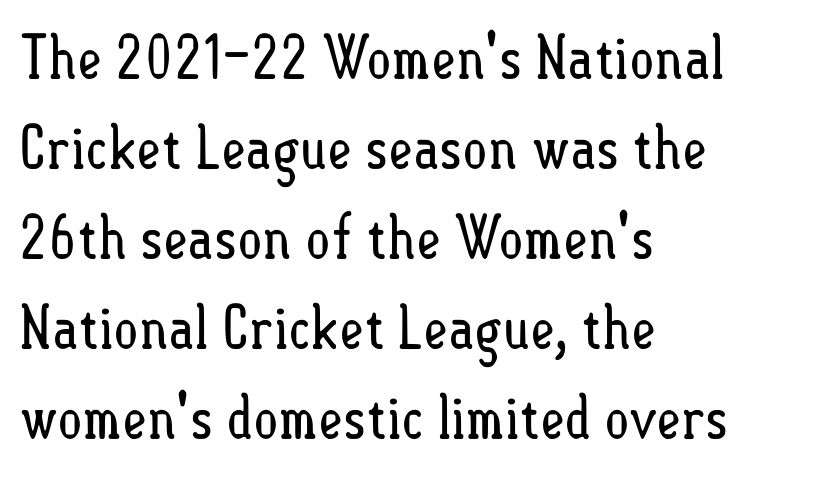
Compared with typical paragraphs, the rows here are spaced about the same. Each letter keeps its own natural width here, so spacing adapts to shape. Designer's note — italics off, roman on. Summary of weight: not heavy and not bold.
